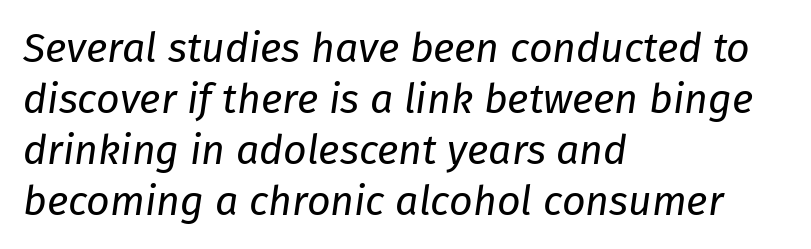
The paragraph has a hard left edge and a soft right edge. The space directly below the letters is spotless. The face used here is proportionally spaced, like ordinary book or web type. The passage shown leans; its letterforms are oblique. Observe the ordinary spacing: letters are neighbours, not strangers.
